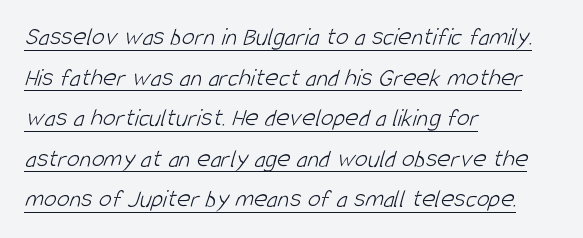
{"bold": "no", "underline": "yes", "align": "left", "line_spacing": "normal", "line_spacing_ratio": 1.56, "letter_spacing": "normal", "letter_spacing_em": 0.0, "glyph_px": 26}
